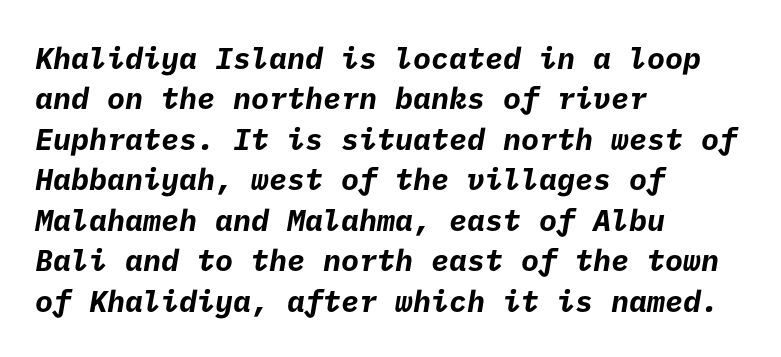
Q: Is the text bold? A: Yes.
Q: Is the typeface a serif or a sans-serif typeface? A: Sans-serif.
Q: Is the text underlined? A: No.
Q: How is the paragraph aligned? A: Left-aligned.
Q: Is the spacing between letters normal or unusually wide? A: Normal.
Q: Is the spacing between lines tight, normal or loose? A: Normal.
Q: Width (condensed, normal, or wide)? A: Normal.
Q: Stroke contrast? A: Low.
Q: x-height? A: Medium.
